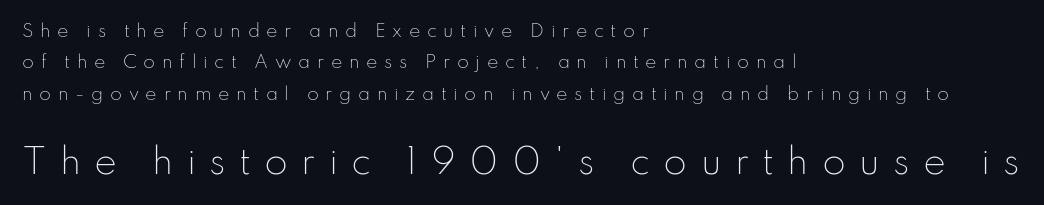
The image shows 34 px light sans-serif type, upright; set left-aligned, line spacing 1.85x, unusually wide letter spacing (+0.39 em), not underlined; the second (bottom) block is 2.0x larger; low stroke contrast and a small x-height.
